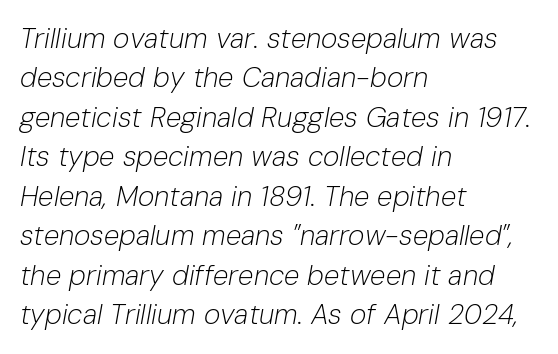
The image shows 28 px light type, italic (leaning right); set left-aligned, normal line spacing (1.41x), normal letter spacing, not underlined; low stroke contrast and a medium x-height.
